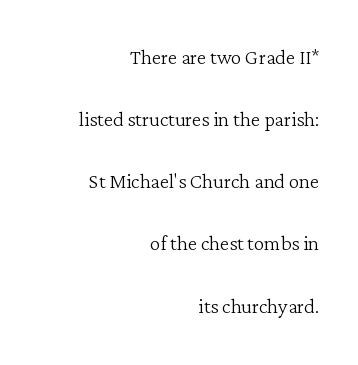
{"italic": "no", "bold": "no", "underline": "no", "align": "right", "line_spacing": "loose", "line_spacing_ratio": 2.39, "letter_spacing": "normal", "letter_spacing_em": 0.0, "glyph_px": 26}
